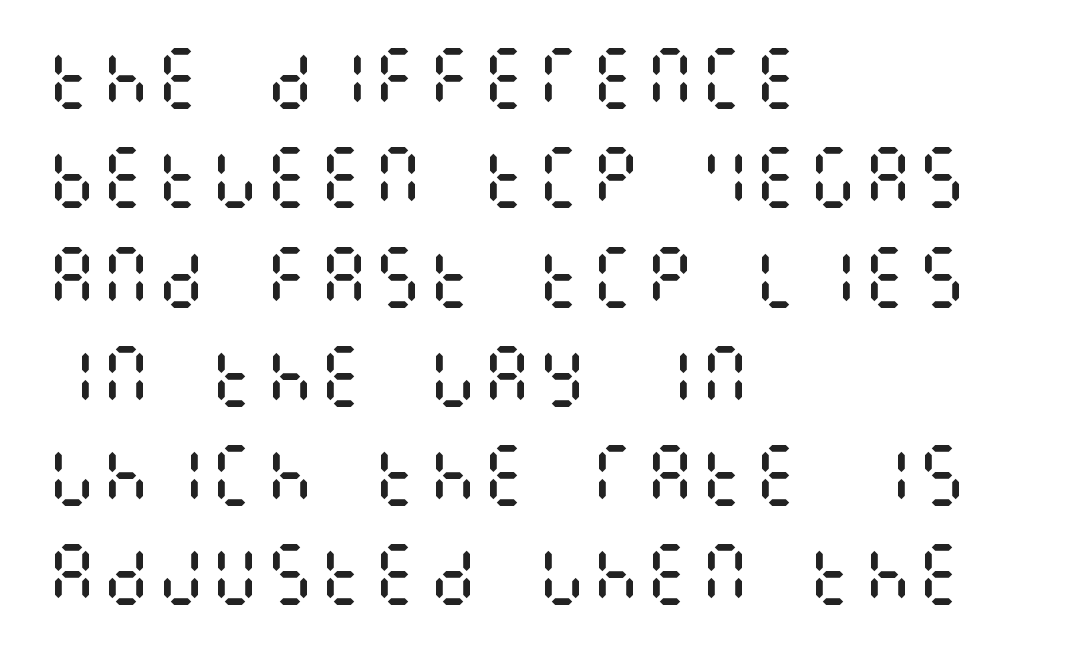
The image shows 68 px regular-weight, condensed type, upright; set left-aligned, normal line spacing (1.46x), normal letter spacing, not underlined; medium stroke contrast and a large x-height.
